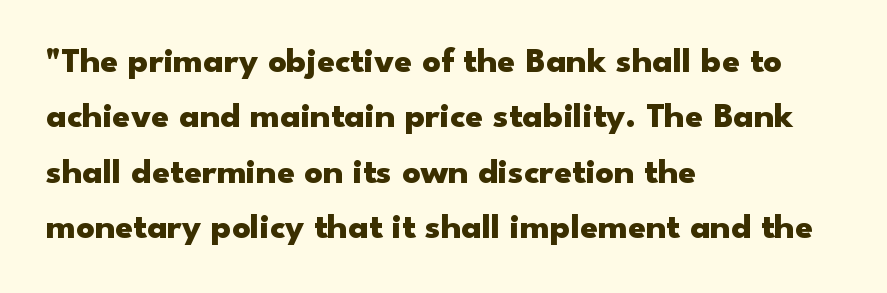
Q: Is the text bold? A: Yes.
Q: Is the text italic (slanted)? A: No, it is upright.
Q: Is the typeface a serif or a sans-serif typeface? A: Sans-serif.
Q: Is the text underlined? A: No.
Q: How is the paragraph aligned? A: Left-aligned.
Q: Is the spacing between letters normal or unusually wide? A: Normal.
Q: Is the spacing between lines tight, normal or loose? A: Normal.
Q: Width (condensed, normal, or wide)? A: Wide.
Q: Stroke contrast? A: Low.
Q: x-height? A: Small.
Q: Monospaced? A: No.
